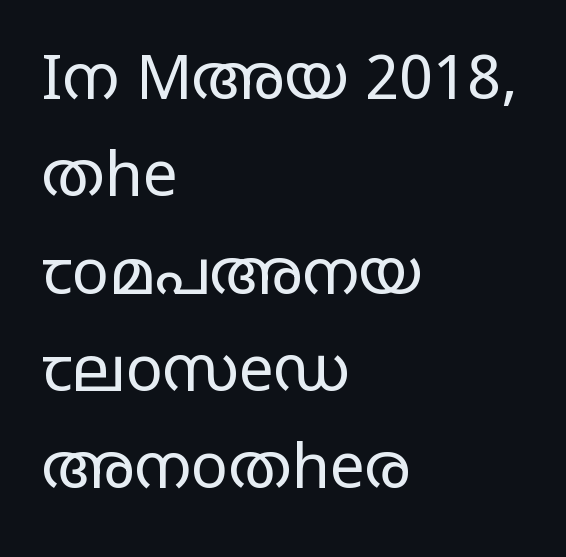
The image shows 62 px regular-weight, wide sans-serif type, upright; set left-aligned, normal line spacing (1.57x), normal letter spacing, not underlined; low stroke contrast and a large x-height.
